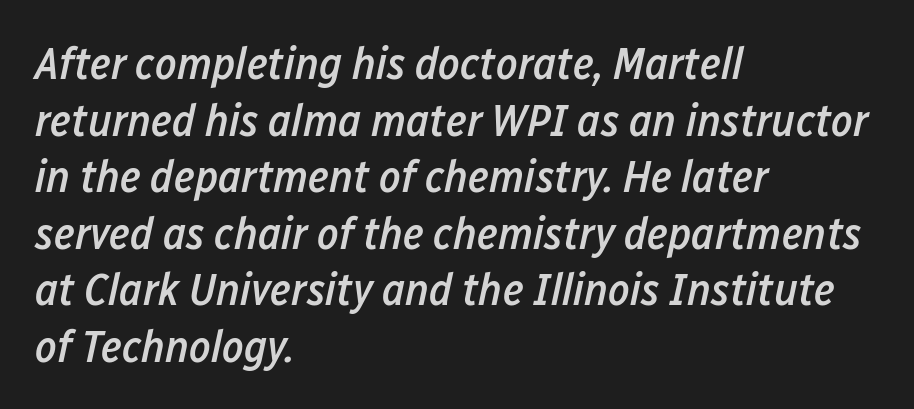
The image shows 46 px semibold, condensed type, italic (leaning right); set left-aligned, line spacing 1.23x, normal letter spacing, not underlined; low stroke contrast and a medium x-height.
